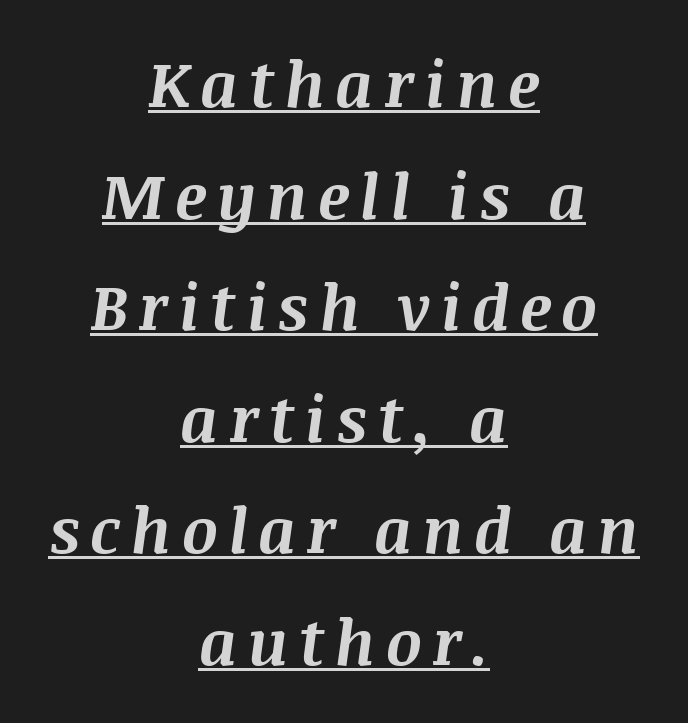
Q: Is the text bold? A: Yes.
Q: Is the text italic (slanted)? A: Yes, it leans right by about 8 degrees.
Q: Is the text underlined? A: Yes.
Q: How is the paragraph aligned? A: Centered.
Q: Width (condensed, normal, or wide)? A: Normal.
Q: Stroke contrast? A: Medium.
Q: x-height? A: Large.
Q: Monospaced? A: No.
